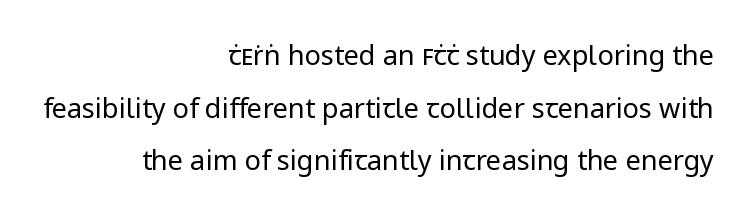
Q: Is the text bold? A: No.
Q: Is the text italic (slanted)? A: No, it is upright.
Q: Is the text underlined? A: No.
Q: How is the paragraph aligned? A: Right-aligned.
Q: Is the spacing between letters normal or unusually wide? A: Normal.
Q: Is the spacing between lines tight, normal or loose? A: Loose.
